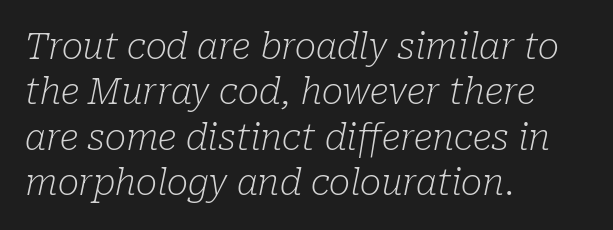
Q: Is the text bold? A: No.
Q: Is the text italic (slanted)? A: Yes, it leans right by about 10 degrees.
Q: Is the typeface a serif or a sans-serif typeface? A: Serif.
Q: Is the text underlined? A: No.
Q: How is the paragraph aligned? A: Left-aligned.
Q: Is the spacing between letters normal or unusually wide? A: Normal.
Q: Is the spacing between lines tight, normal or loose? A: Normal.
Q: Width (condensed, normal, or wide)? A: Normal.
Q: Stroke contrast? A: Low.
Q: x-height? A: Medium.
Q: Monospaced? A: No.
